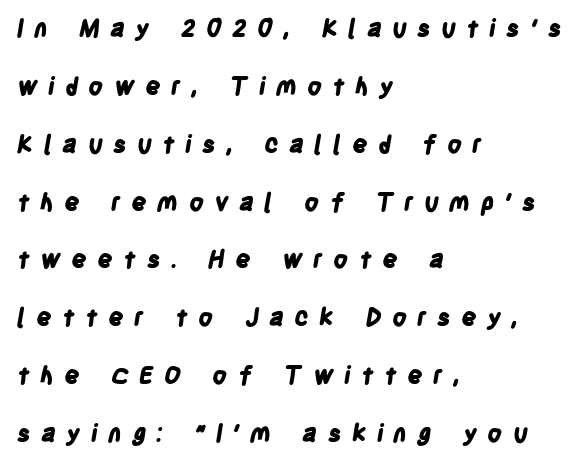
{"bold": "yes", "underline": "no", "align": "left", "line_spacing": "loose", "line_spacing_ratio": 2.41, "letter_spacing": "wide", "letter_spacing_em": 0.43, "glyph_px": 24}
